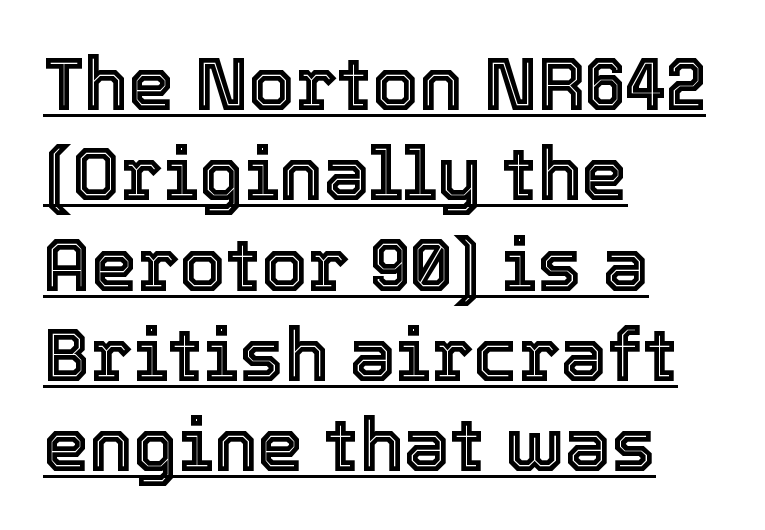
The image shows 74 px text type, upright; set left-aligned, line spacing 1.22x, normal letter spacing, underlined; a medium x-height.
